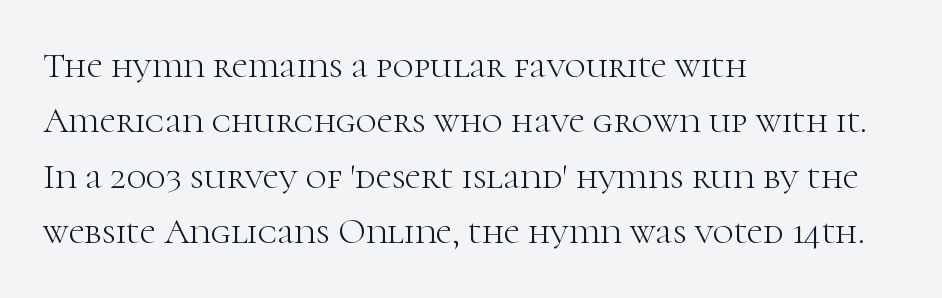
Q: Is the text bold? A: No.
Q: Is the text italic (slanted)? A: No, it is upright.
Q: Is the typeface a serif or a sans-serif typeface? A: Serif.
Q: Is the text underlined? A: No.
Q: How is the paragraph aligned? A: Left-aligned.
Q: Is the spacing between letters normal or unusually wide? A: Normal.
Q: Is the spacing between lines tight, normal or loose? A: Normal.
Q: Width (condensed, normal, or wide)? A: Normal.
Q: Stroke contrast? A: High.
Q: x-height? A: Medium.
Q: Monospaced? A: No.
